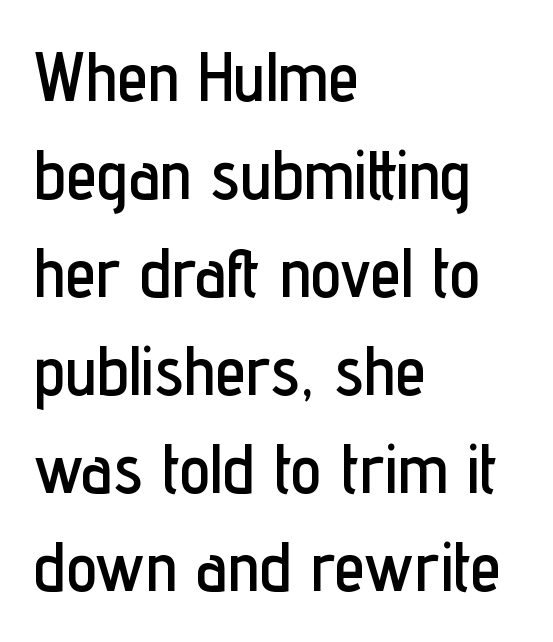
Q: Is the text italic (slanted)? A: No, it is upright.
Q: Is the typeface a serif or a sans-serif typeface? A: Sans-serif.
Q: Is the text underlined? A: No.
Q: How is the paragraph aligned? A: Left-aligned.
Q: Is the spacing between letters normal or unusually wide? A: Normal.
Q: Is the spacing between lines tight, normal or loose? A: Normal.
Q: Width (condensed, normal, or wide)? A: Condensed.
Q: Stroke contrast? A: Low.
Q: x-height? A: Medium.
Q: Monospaced? A: No.
